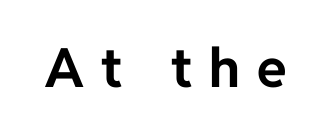
{"serif": "no", "italic": "no", "bold": "yes", "weight": "bold", "width": "normal", "stroke_contrast": "low", "x_height": "medium", "monospaced": "no", "underline": "no", "letter_spacing": "wide", "letter_spacing_em": 0.32, "glyph_px": 54}
